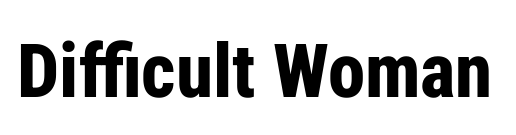
Q: Is the text bold? A: Yes.
Q: Is the text italic (slanted)? A: No, it is upright.
Q: Is the typeface a serif or a sans-serif typeface? A: Sans-serif.
Q: Is the text underlined? A: No.
Q: Is the spacing between letters normal or unusually wide? A: Normal.
Q: Width (condensed, normal, or wide)? A: Condensed.
Q: Stroke contrast? A: Low.
Q: x-height? A: Medium.
Q: Monospaced? A: No.
